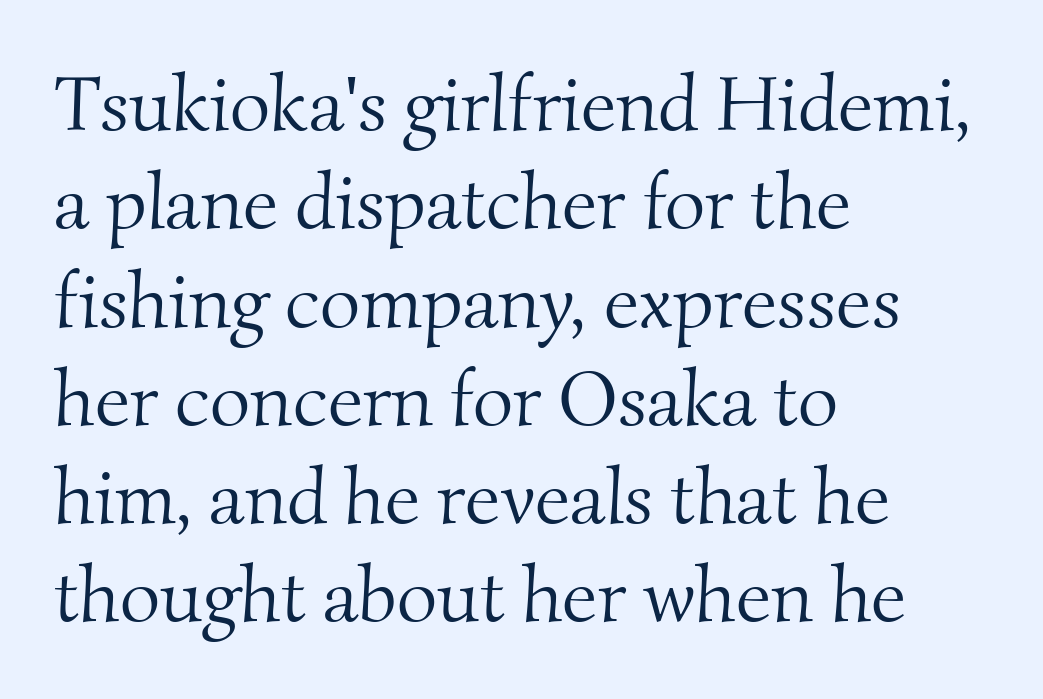
{"serif": "yes", "bold": "no", "weight": "light", "width": "normal", "stroke_contrast": "medium", "x_height": "small", "monospaced": "no", "underline": "no", "align": "left", "line_spacing": "normal", "line_spacing_ratio": 1.26, "letter_spacing": "normal", "letter_spacing_em": 0.0, "glyph_px": 78}
